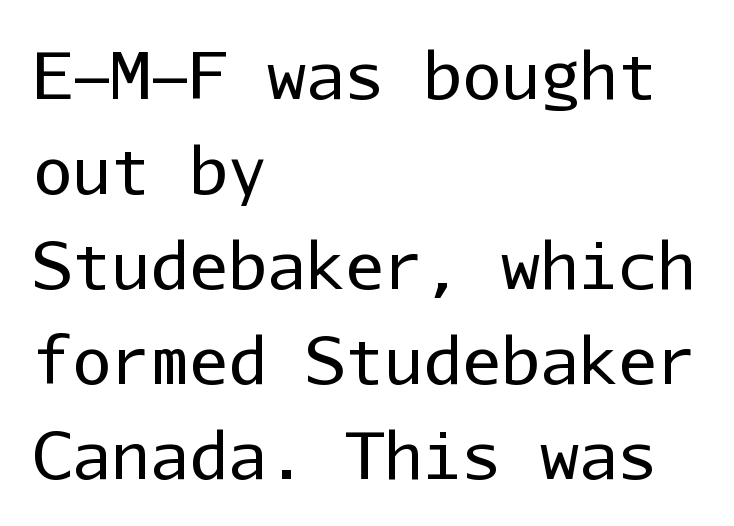
{"serif": "no", "italic": "no", "bold": "no", "weight": "regular", "width": "normal", "stroke_contrast": "low", "x_height": "medium", "monospaced": "yes", "underline": "no", "align": "left", "line_spacing": "normal", "line_spacing_ratio": 1.46, "letter_spacing": "normal", "letter_spacing_em": 0.0, "glyph_px": 65}
